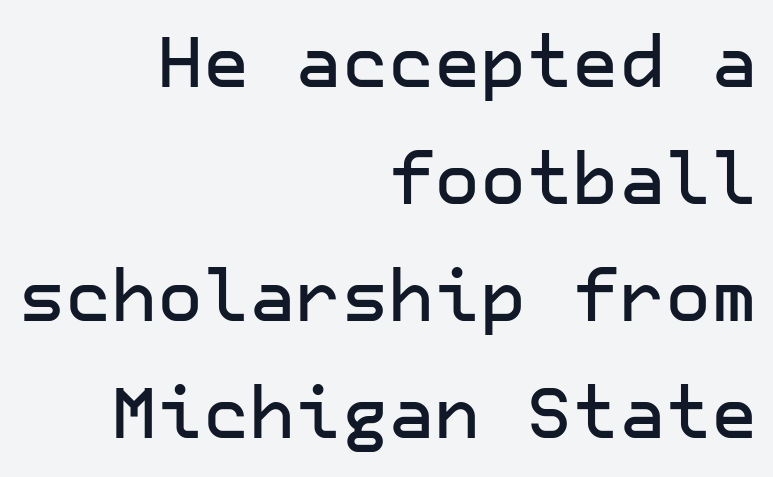
Q: Is the text italic (slanted)? A: No, it is upright.
Q: Is the typeface a serif or a sans-serif typeface? A: Sans-serif.
Q: Is the text underlined? A: No.
Q: How is the paragraph aligned? A: Right-aligned.
Q: Is the spacing between letters normal or unusually wide? A: Normal.
Q: Is the spacing between lines tight, normal or loose? A: Normal.
Q: Width (condensed, normal, or wide)? A: Normal.
Q: Stroke contrast? A: Low.
Q: x-height? A: Medium.
